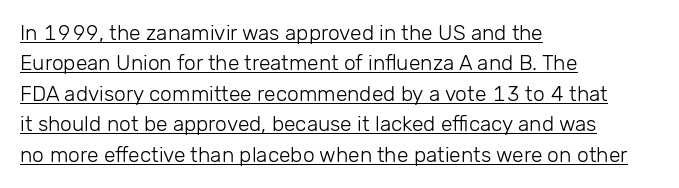
{"italic": "no", "bold": "no", "underline": "yes", "align": "left", "line_spacing": "normal", "line_spacing_ratio": 1.45, "letter_spacing": "normal", "letter_spacing_em": 0.0, "glyph_px": 21}
